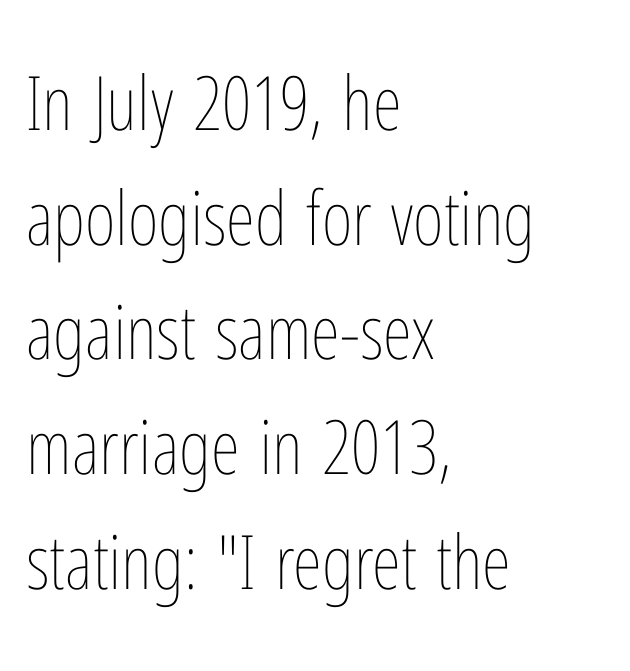
Horizontal alignment here is leftward, the default for most running prose. Descenders are the only things crossing below the line. Character widths vary here, with narrow letters taking less room than wide ones. Caption: standard tracking, unaltered. The letters look calm and open, with moderate or lighter stems.
